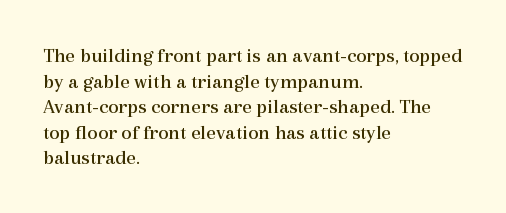
{"italic": "no", "bold": "no", "underline": "no", "align": "left", "line_spacing_ratio": 1.22, "letter_spacing": "normal", "letter_spacing_em": 0.0, "glyph_px": 21}
